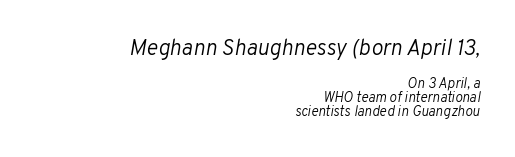
The image shows 22 px text type, italic (leaning right); set right-aligned, tight line spacing (1.0x), normal letter spacing, not underlined; the first (top) block is 1.57x larger.
